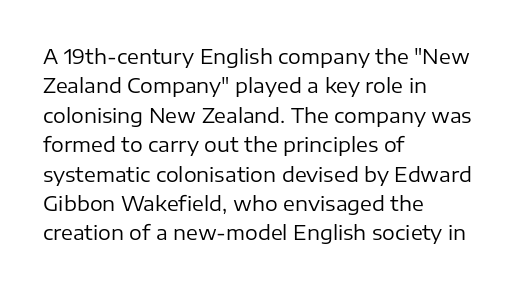
Q: Is the text bold? A: No.
Q: Is the text italic (slanted)? A: No, it is upright.
Q: Is the text underlined? A: No.
Q: How is the paragraph aligned? A: Left-aligned.
Q: Is the spacing between letters normal or unusually wide? A: Normal.
Q: Is the spacing between lines tight, normal or loose? A: Normal.
